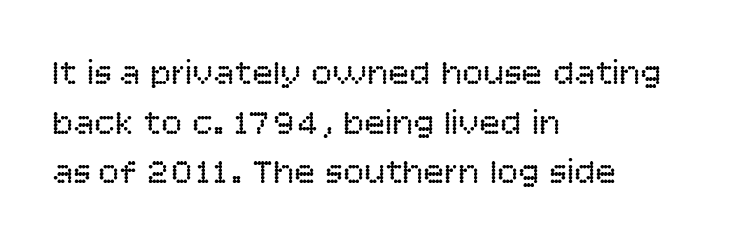
The image shows 35 px regular-weight sans-serif type, upright; set left-aligned, normal line spacing (1.42x), normal letter spacing, not underlined; low stroke contrast and a large x-height.
